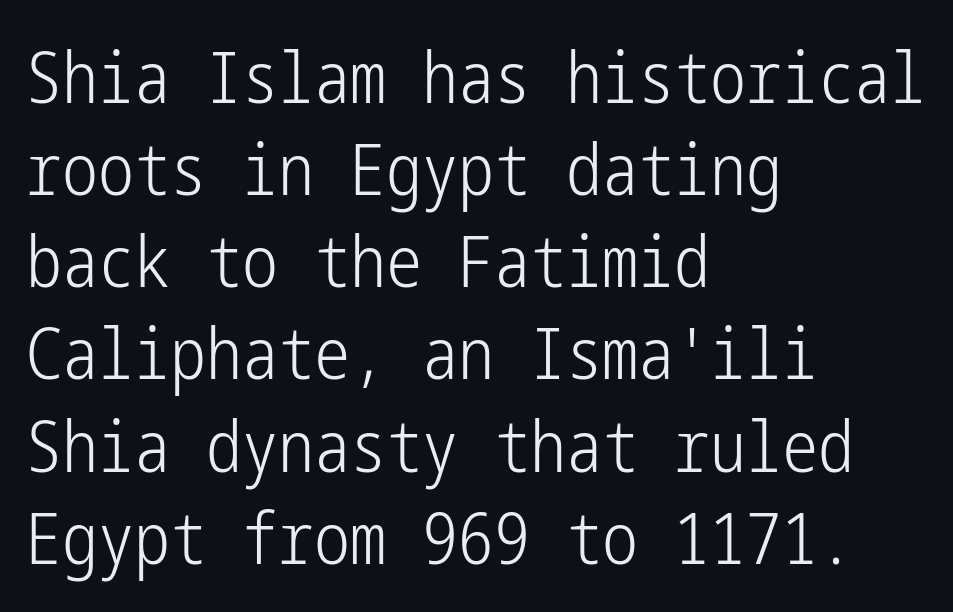
The image shows 72 px light, condensed sans-serif type, upright; set left-aligned, normal line spacing (1.28x), normal letter spacing, not underlined; low stroke contrast and a medium x-height.
